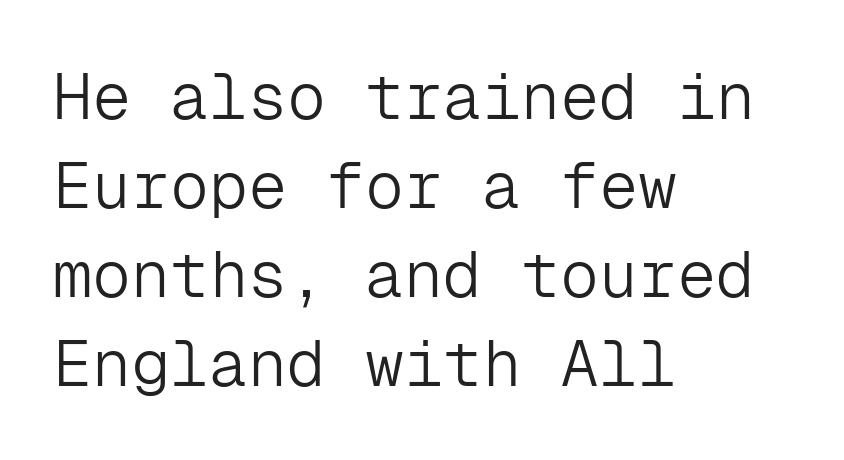
The image shows 65 px light sans-serif type, upright, monospaced; set left-aligned, normal line spacing (1.37x), normal letter spacing, not underlined; low stroke contrast and a medium x-height.
